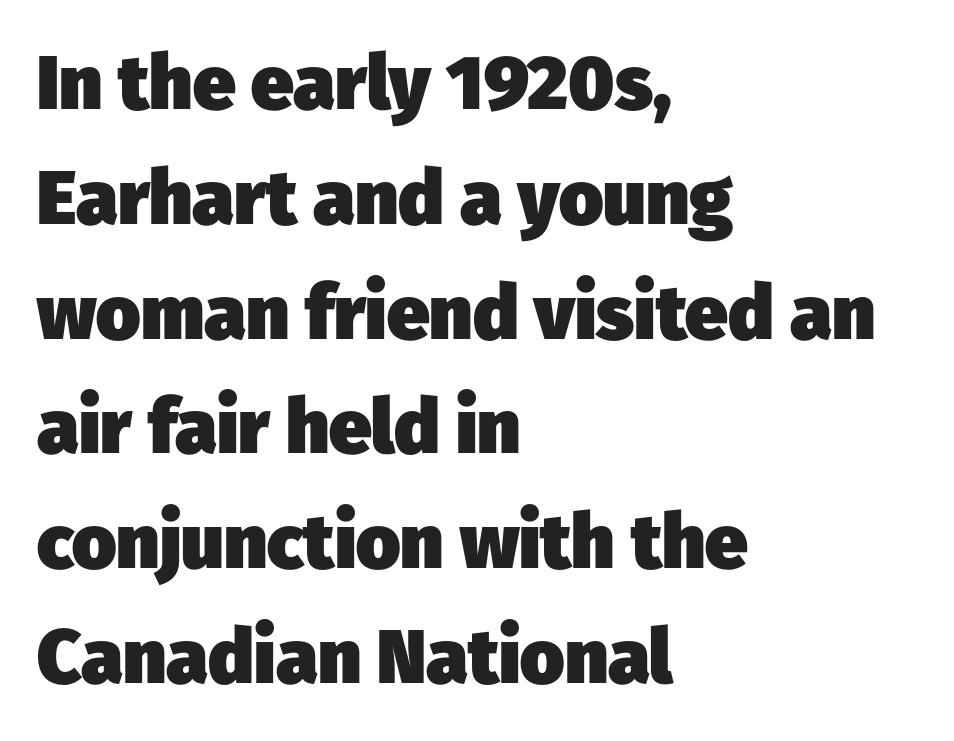
Q: Is the text bold? A: Yes.
Q: Is the typeface a serif or a sans-serif typeface? A: Sans-serif.
Q: Is the text underlined? A: No.
Q: How is the paragraph aligned? A: Left-aligned.
Q: Is the spacing between letters normal or unusually wide? A: Normal.
Q: Is the spacing between lines tight, normal or loose? A: Normal.
Q: Width (condensed, normal, or wide)? A: Normal.
Q: Stroke contrast? A: Low.
Q: x-height? A: Medium.
Q: Monospaced? A: No.
